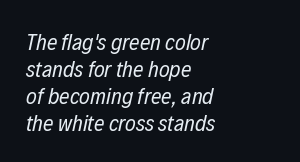
{"italic": "yes", "lean": "right", "slant_degrees": 12, "bold": "no", "underline": "no", "align": "left", "line_spacing_ratio": 1.17, "letter_spacing": "normal", "letter_spacing_em": 0.0, "glyph_px": 23}
